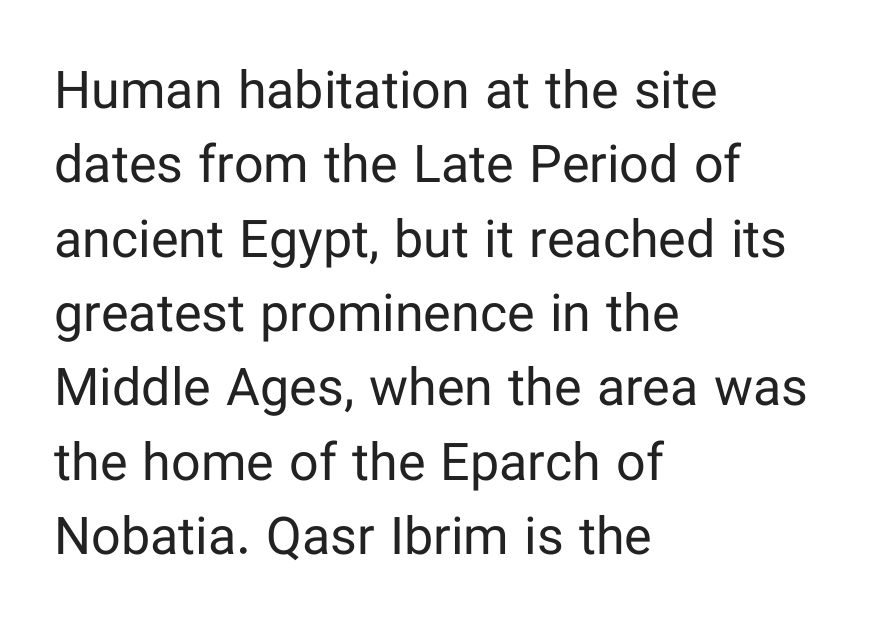
The image shows 52 px regular-weight sans-serif type, upright; set left-aligned, normal line spacing (1.43x), normal letter spacing, not underlined; low stroke contrast and a medium x-height.
